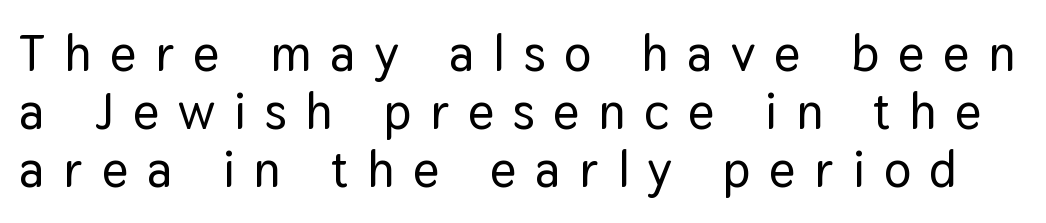
The image shows 51 px sans-serif type, upright; set tight line spacing (1.14x), unusually wide letter spacing (+0.37 em), not underlined; low stroke contrast and a medium x-height.
